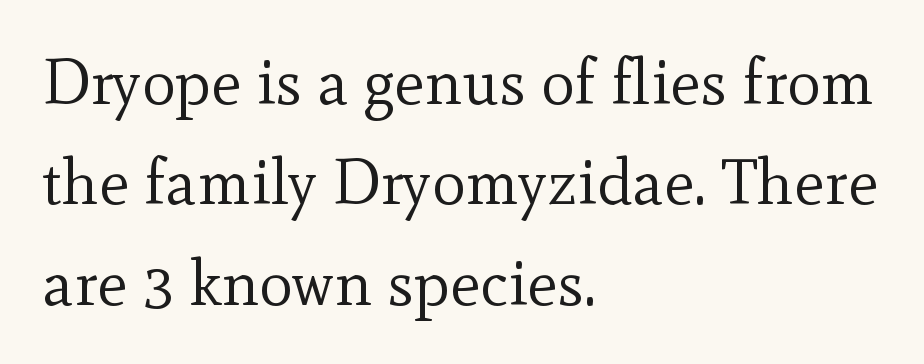
The image shows 64 px regular-weight serif type, upright; set left-aligned, normal line spacing (1.57x), normal letter spacing, not underlined; a small x-height.
